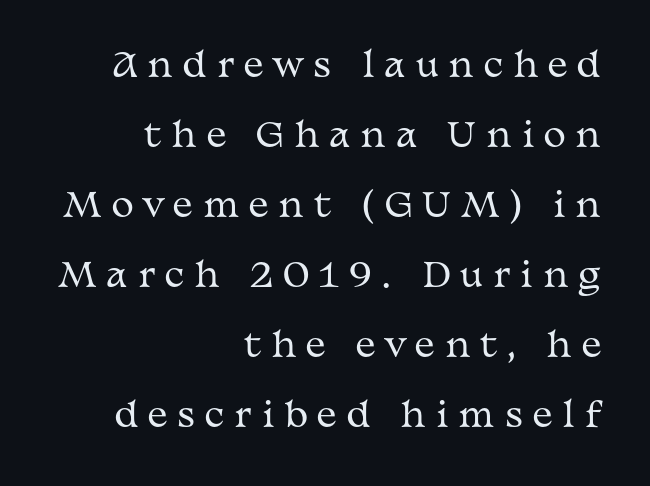
The image shows 34 px regular-weight, wide serif type, upright; set right-aligned, loose line spacing (2.06x), unusually wide letter spacing (+0.29 em), not underlined; medium stroke contrast and a medium x-height.
